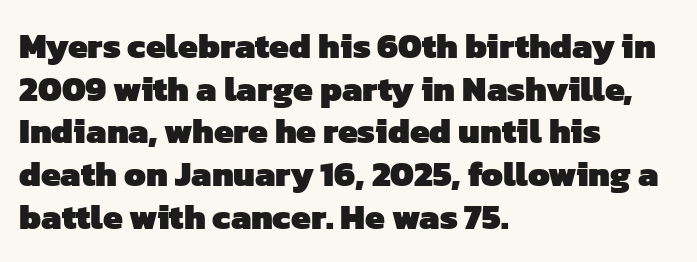
{"serif": "no", "bold": "yes", "weight": "heavy", "width": "normal", "stroke_contrast": "low", "x_height": "medium", "monospaced": "no", "underline": "no", "align": "left", "line_spacing_ratio": 1.22, "letter_spacing": "normal", "letter_spacing_em": 0.0, "glyph_px": 35}
